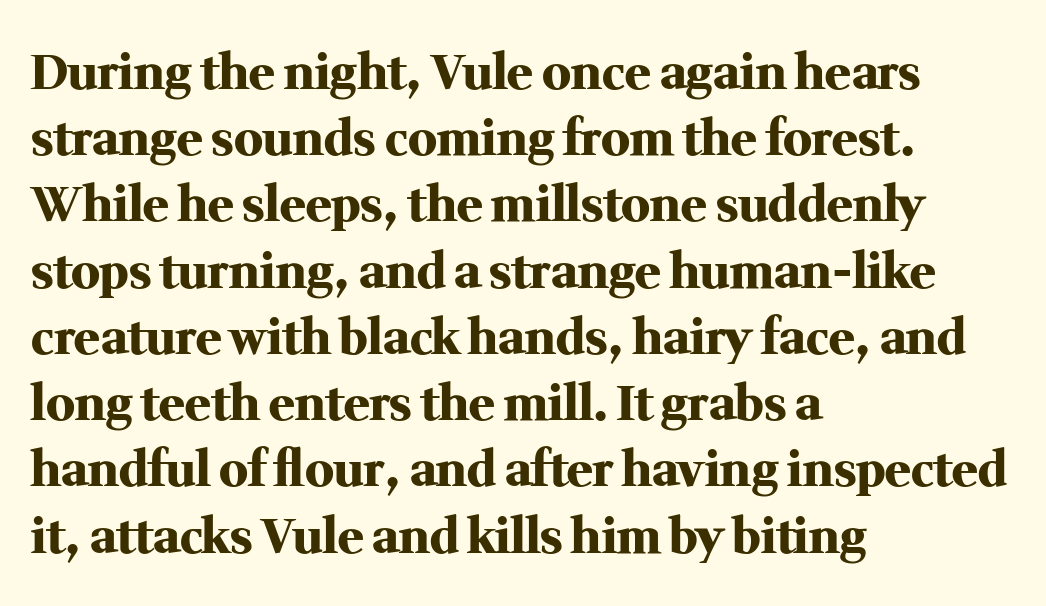
Q: Is the text bold? A: Yes.
Q: Is the text italic (slanted)? A: No, it is upright.
Q: Is the typeface a serif or a sans-serif typeface? A: Serif.
Q: Is the text underlined? A: No.
Q: How is the paragraph aligned? A: Left-aligned.
Q: Is the spacing between letters normal or unusually wide? A: Normal.
Q: Is the spacing between lines tight, normal or loose? A: Normal.
Q: Width (condensed, normal, or wide)? A: Normal.
Q: Stroke contrast? A: Medium.
Q: x-height? A: Medium.
Q: Monospaced? A: No.
